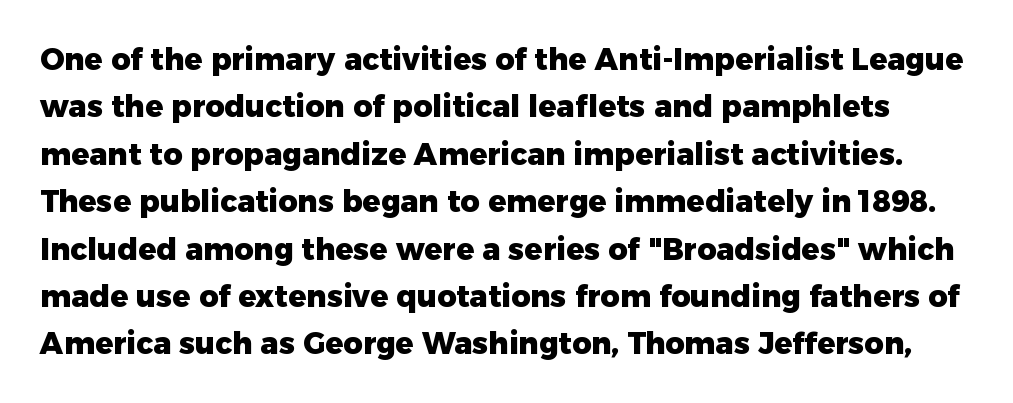
The image shows 30 px heavy sans-serif type, upright; set normal line spacing (1.58x), normal letter spacing, not underlined; low stroke contrast and a medium x-height.
